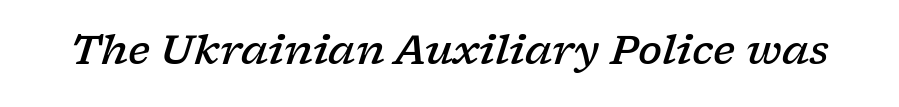
The image shows 40 px semibold, wide serif type, italic (leaning right); set normal letter spacing, not underlined; low stroke contrast and a medium x-height.
